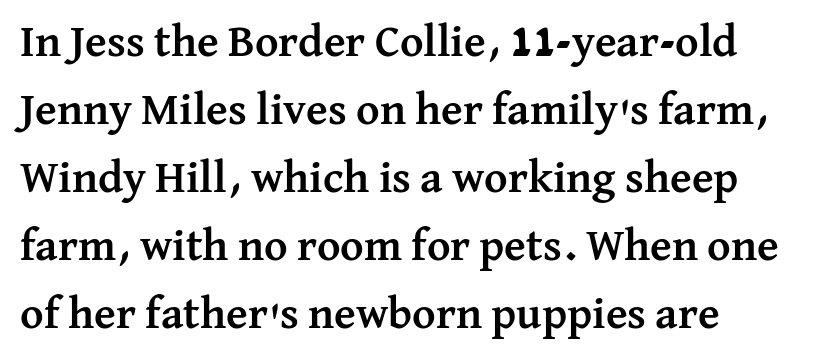
Q: Is the text bold? A: Yes.
Q: Is the text italic (slanted)? A: No, it is upright.
Q: Is the typeface a serif or a sans-serif typeface? A: Serif.
Q: Is the text underlined? A: No.
Q: How is the paragraph aligned? A: Left-aligned.
Q: Is the spacing between letters normal or unusually wide? A: Normal.
Q: Is the spacing between lines tight, normal or loose? A: Normal.
Q: Width (condensed, normal, or wide)? A: Normal.
Q: Stroke contrast? A: Medium.
Q: x-height? A: Medium.
Q: Monospaced? A: No.
